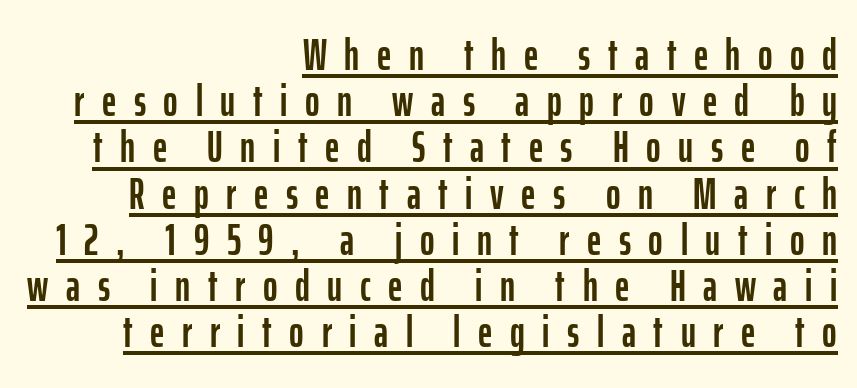
{"serif": "no", "italic": "no", "width": "condensed", "stroke_contrast": "low", "x_height": "medium", "monospaced": "no", "underline": "yes", "align": "right", "line_spacing": "tight", "line_spacing_ratio": 1.05, "letter_spacing": "wide", "letter_spacing_em": 0.4, "glyph_px": 44}
